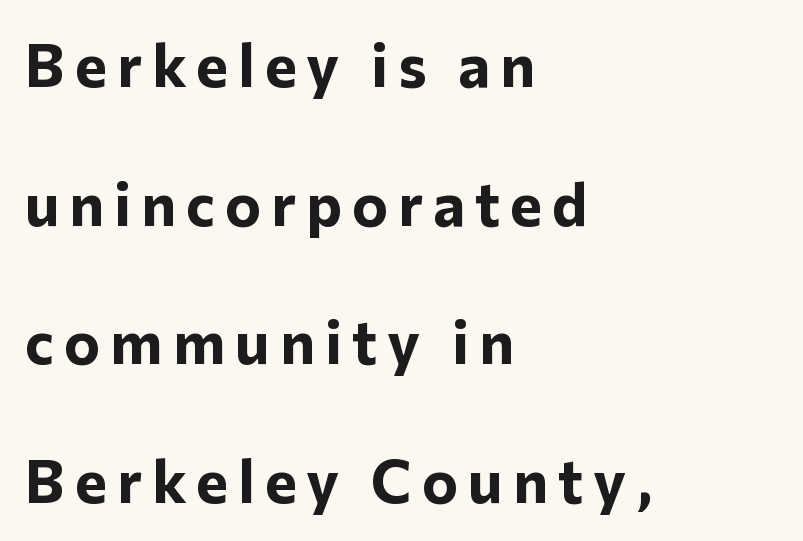
{"serif": "no", "italic": "no", "bold": "yes", "weight": "bold", "width": "normal", "stroke_contrast": "low", "x_height": "medium", "monospaced": "no", "underline": "no", "align": "left", "line_spacing": "loose", "line_spacing_ratio": 2.31, "glyph_px": 60}
